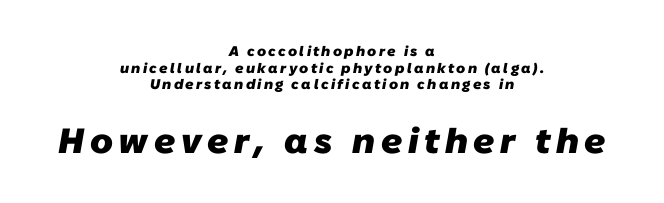
The later block is typeset at a bigger size than the earlier block. Notice how the passage keeps no hard edge, just a central spine. Unmarked baselines from the first word to the last. Varying glyph widths throughout — classic text-font behaviour. The passage shown is typeset with a sans-serif family.
